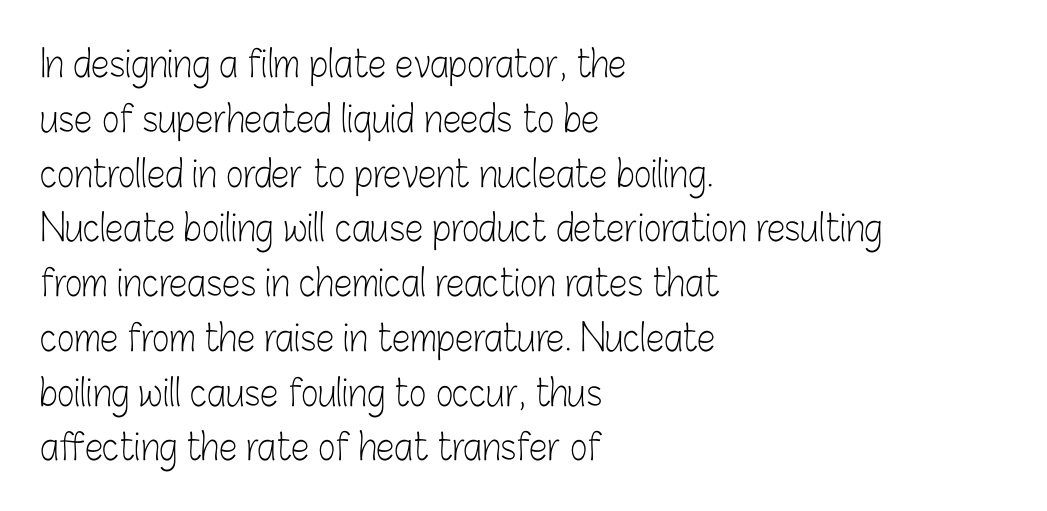
The image shows 37 px light, condensed sans-serif type, upright; set left-aligned, normal line spacing (1.48x), normal letter spacing, not underlined; low stroke contrast and a medium x-height.
